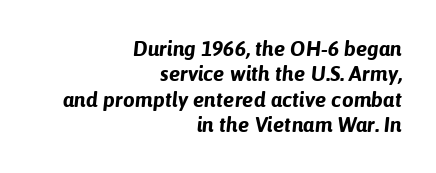
{"italic": "yes", "lean": "right", "slant_degrees": 6, "bold": "yes", "underline": "no", "align": "right", "line_spacing_ratio": 1.21, "letter_spacing": "normal", "letter_spacing_em": 0.0, "glyph_px": 21}
